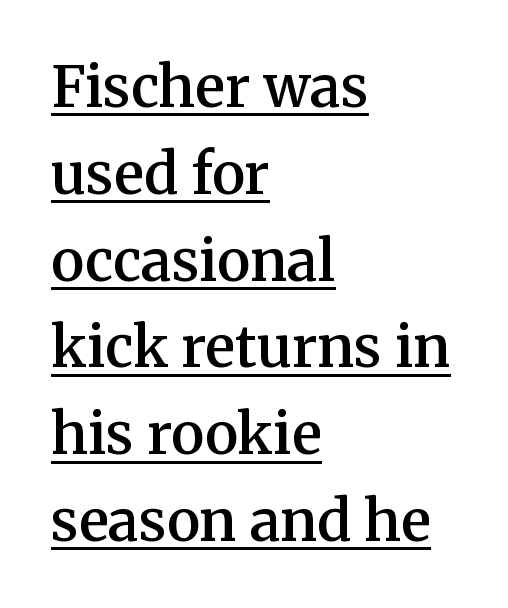
The image shows 56 px semibold serif type, upright; set left-aligned, normal line spacing (1.55x), normal letter spacing, underlined; medium stroke contrast and a medium x-height.
